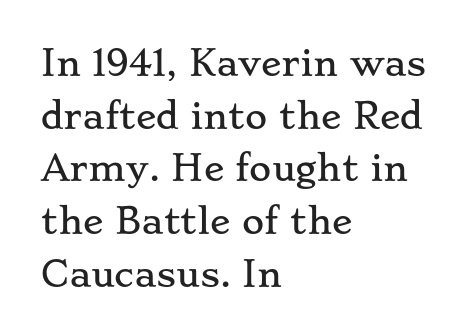
{"serif": "yes", "italic": "no", "width": "wide", "stroke_contrast": "low", "x_height": "small", "monospaced": "no", "underline": "no", "align": "left", "line_spacing": "normal", "line_spacing_ratio": 1.55, "letter_spacing": "normal", "letter_spacing_em": 0.0, "glyph_px": 34}
